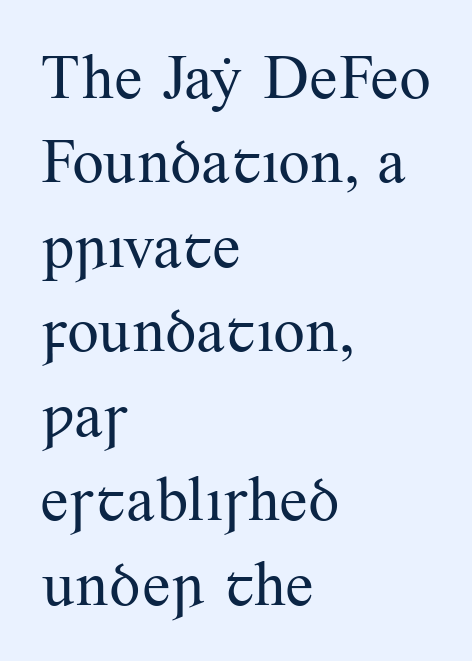
The image shows 63 px regular-weight serif type, upright; set left-aligned, normal line spacing (1.34x), normal letter spacing, not underlined; medium stroke contrast and a small x-height.
